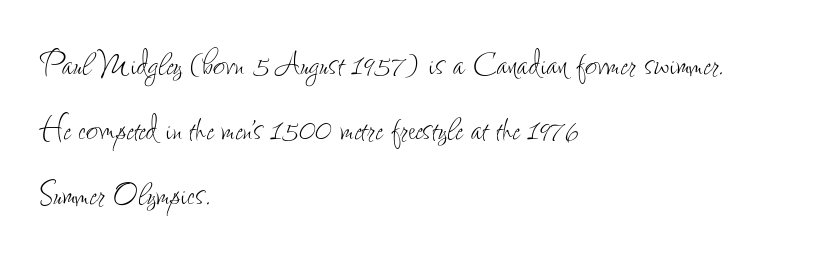
You could call the tracking neutral — neither tight nor loose. Every row of glyphs begins at an identical x-position on the left. The line-height multiplier appears to be the usual default. A typesetter would call this proportional, since set widths differ per character.
